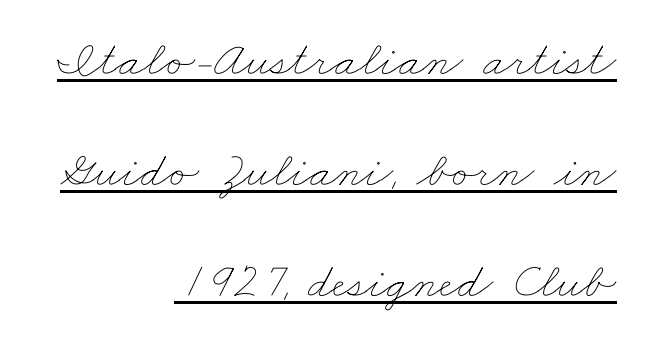
The image shows 50 px thin, wide type; set right-aligned, loose line spacing (2.22x), normal letter spacing, underlined; low stroke contrast and a small x-height.
